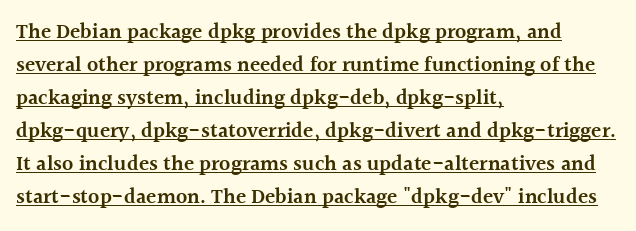
The image shows 21 px text type, upright; set left-aligned, normal line spacing (1.57x), normal letter spacing, underlined.
